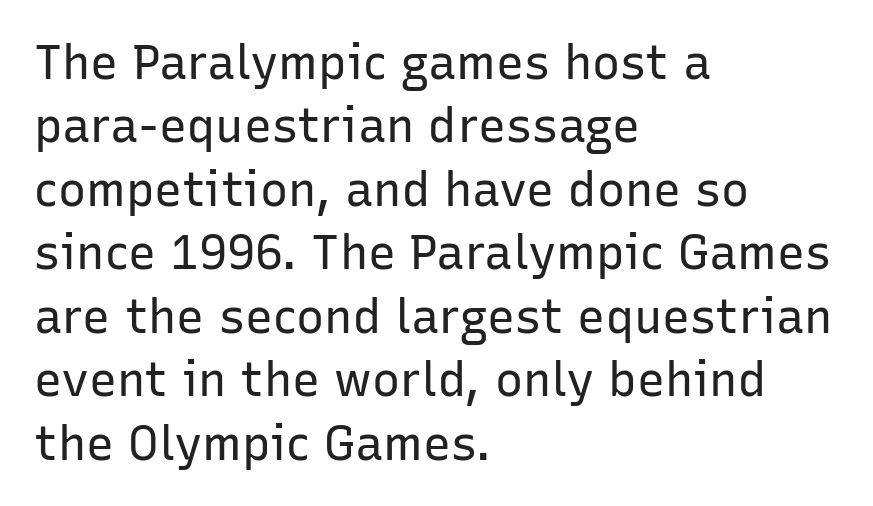
Any mark beneath the type? The region is blank. All the whitespace from short lines collects on the right. The rendering keeps characters at their native spacing. In terms of leading, this rendering sits right in the middle. Letterform terminals end flat and unadorned throughout the passage.
